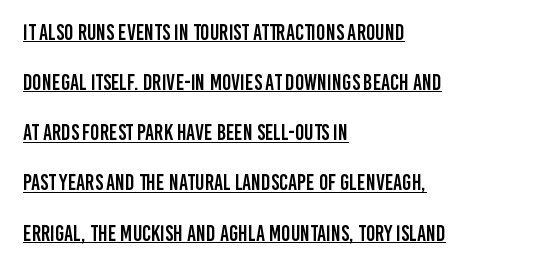
{"italic": "no", "underline": "yes", "align": "left", "line_spacing": "loose", "line_spacing_ratio": 2.28, "letter_spacing": "normal", "letter_spacing_em": 0.0, "glyph_px": 22}
